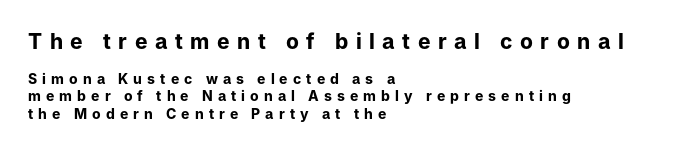
Q: Is the text bold? A: Yes.
Q: Is the text italic (slanted)? A: No, it is upright.
Q: Is the text underlined? A: No.
Q: How is the paragraph aligned? A: Left-aligned.
Q: Is the spacing between letters normal or unusually wide? A: Unusually wide.
Q: Which block of text is set in a larger size, the first (top) or the second (bottom)? A: The first (top) one.
